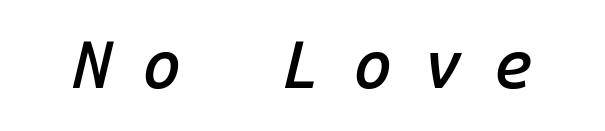
The image shows 67 px semibold type, italic (leaning right), monospaced; set unusually wide letter spacing (+0.49 em), not underlined; low stroke contrast and a medium x-height.
